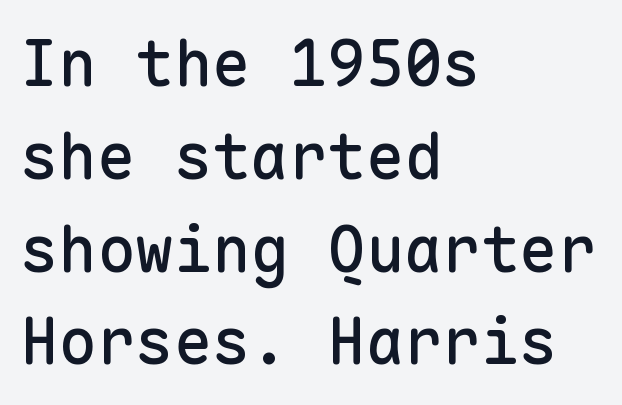
Spacing between characters is what you'd get straight out of the box. Examine the stroke ends and you'll find no serifs. In CSS terms this would be text-align: left. The face used here is monospaced, like something from a code editor. In terms of posture, this sample is upright. The strip under each line holds only bare page.
